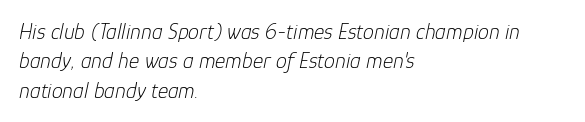
Q: Is the text bold? A: No.
Q: Is the text italic (slanted)? A: Yes, it leans right by about 12 degrees.
Q: Is the text underlined? A: No.
Q: How is the paragraph aligned? A: Left-aligned.
Q: Is the spacing between letters normal or unusually wide? A: Normal.
Q: Is the spacing between lines tight, normal or loose? A: Normal.
